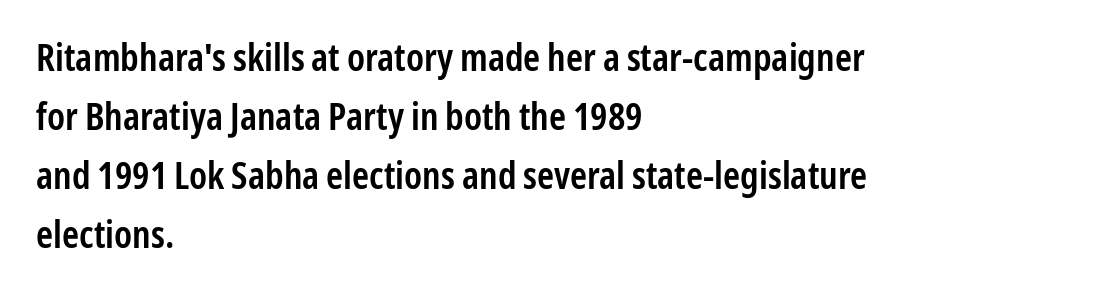
{"serif": "no", "italic": "no", "bold": "semi", "weight": "semibold", "width": "condensed", "stroke_contrast": "low", "x_height": "medium", "monospaced": "no", "underline": "no", "align": "left", "line_spacing": "normal", "line_spacing_ratio": 1.55, "letter_spacing": "normal", "letter_spacing_em": 0.0, "glyph_px": 38}
